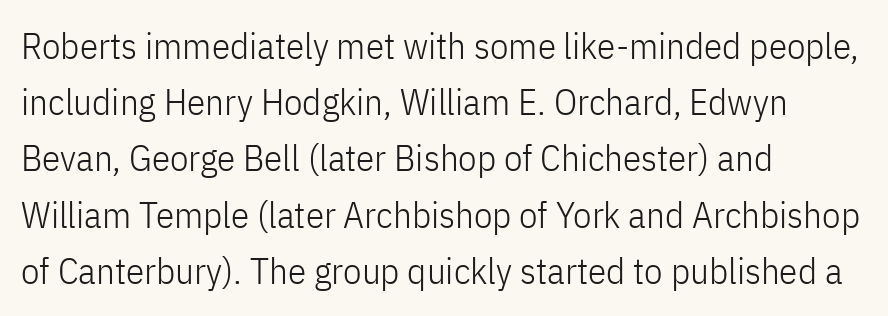
{"serif": "no", "italic": "no", "bold": "no", "weight": "light", "width": "condensed", "stroke_contrast": "low", "x_height": "medium", "monospaced": "no", "underline": "no", "align": "left", "line_spacing": "normal", "line_spacing_ratio": 1.52, "letter_spacing": "normal", "letter_spacing_em": 0.0, "glyph_px": 37}
